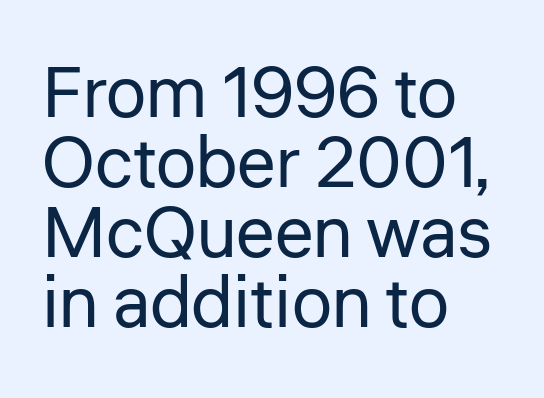
The letters advance in unequal steps, a hallmark of proportional type. Horizontally, the lines are justified to the leading edge only. Spacing between characters is what you'd get straight out of the box. The lettering holds an erect, upright posture throughout.
